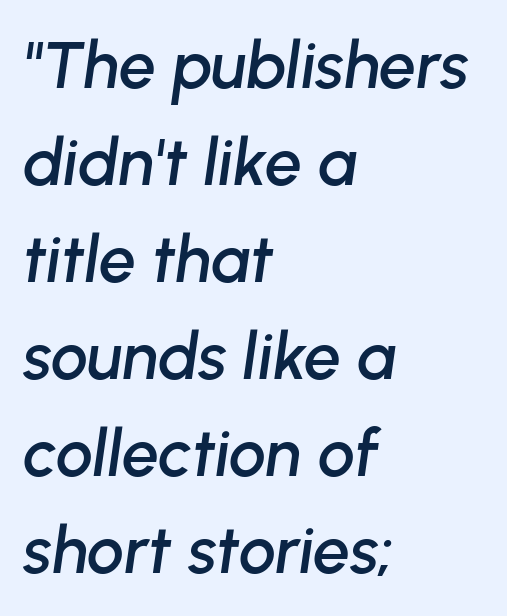
The tracking reads as untouched default to a designer's eye. Just letters on the line, the space beneath them empty. If you measured baseline to baseline, you'd find a middling distance. The passage shown is typed in a proportional face where columns would drift.
